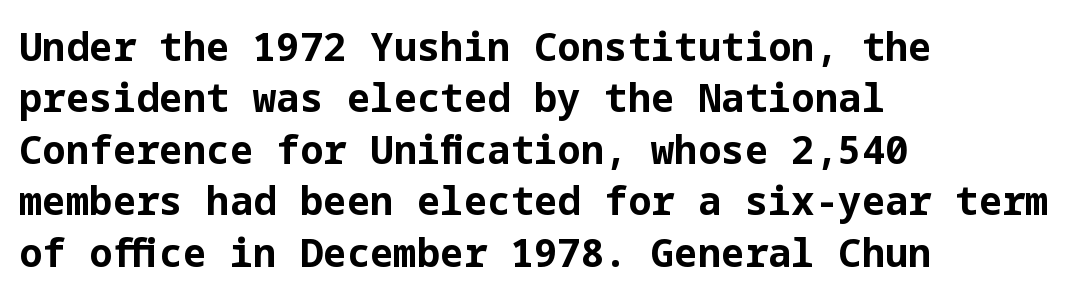
No italicization has been applied; the sample stays upright. This sample keeps an unexceptional amount of space between lines. Nothing unusual about the tracking: characters are spaced as the font intends. In terms of weight, the rendering is a true, heavy bold. Letters rest on an invisible, unmarked baseline. Each letter's strokes conclude bluntly, with no projecting serifs.
